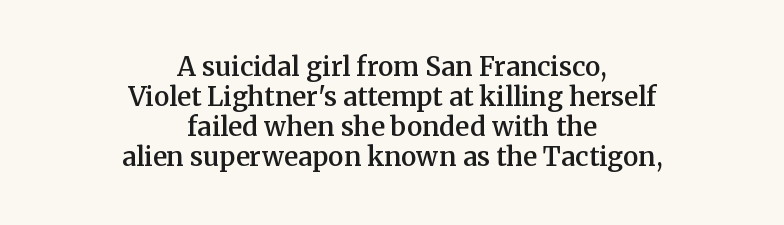
Q: Is the text bold? A: Semi-bold.
Q: Is the text italic (slanted)? A: No, it is upright.
Q: Is the text underlined? A: No.
Q: How is the paragraph aligned? A: Centered.
Q: Is the spacing between letters normal or unusually wide? A: Normal.
